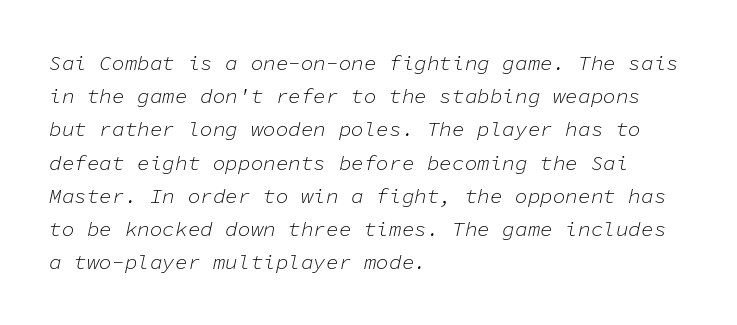
{"italic": "yes", "lean": "right", "slant_degrees": 11, "bold": "no", "underline": "no", "align": "left", "line_spacing": "normal", "line_spacing_ratio": 1.58, "letter_spacing": "normal", "letter_spacing_em": 0.0, "glyph_px": 21}
